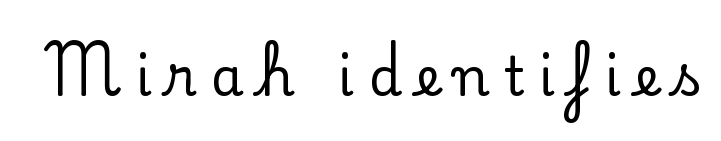
{"serif": "yes", "italic": "no", "width": "normal", "stroke_contrast": "low", "x_height": "small", "monospaced": "no", "underline": "no", "letter_spacing": "wide", "letter_spacing_em": 0.27, "glyph_px": 53}
